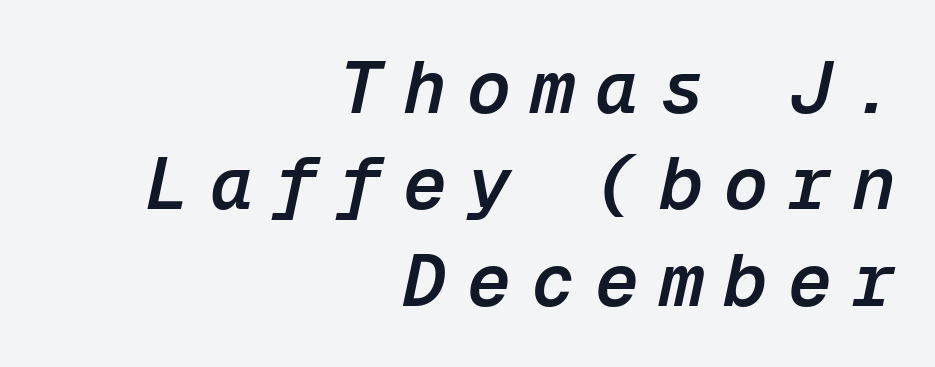
{"italic": "yes", "lean": "right", "slant_degrees": 12, "bold": "semi", "weight": "semibold", "width": "normal", "stroke_contrast": "low", "x_height": "medium", "monospaced": "yes", "underline": "no", "align": "right", "line_spacing": "normal", "line_spacing_ratio": 1.32, "letter_spacing": "wide", "letter_spacing_em": 0.28, "glyph_px": 73}
